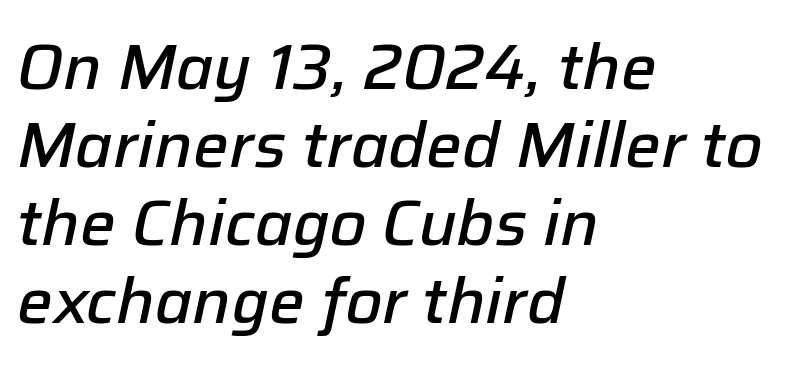
Q: Is the text bold? A: Semi-bold.
Q: Is the text italic (slanted)? A: Yes, it leans right by about 12 degrees.
Q: Is the text underlined? A: No.
Q: How is the paragraph aligned? A: Left-aligned.
Q: Is the spacing between letters normal or unusually wide? A: Normal.
Q: Width (condensed, normal, or wide)? A: Normal.
Q: Stroke contrast? A: Low.
Q: x-height? A: Medium.
Q: Monospaced? A: No.
